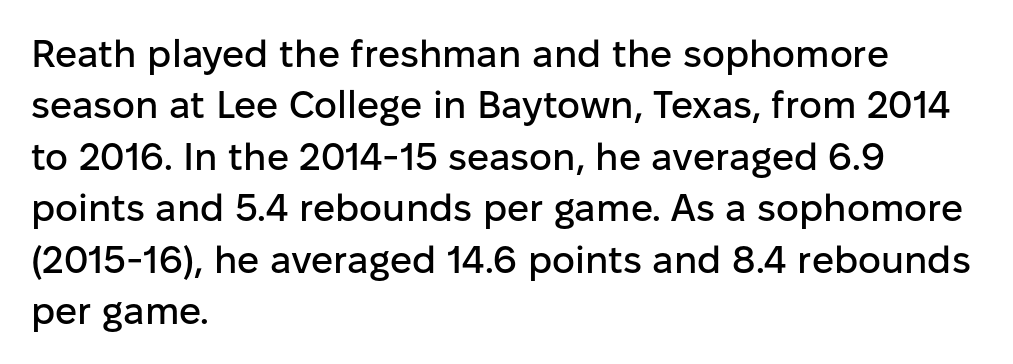
The image shows 39 px sans-serif type, upright; set left-aligned, normal line spacing (1.32x), normal letter spacing, not underlined; low stroke contrast and a medium x-height.
